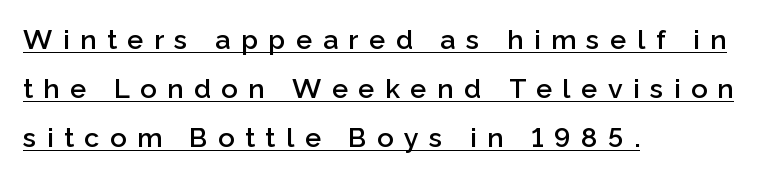
The image shows 27 px text type, upright; set left-aligned, line spacing 1.82x, unusually wide letter spacing (+0.39 em), underlined.
